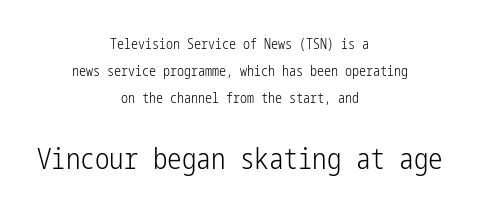
The image shows 29 px light, condensed sans-serif type, upright; set centered, loose line spacing (1.92x), normal letter spacing, not underlined; the second (bottom) block is 2.07x larger; low stroke contrast and a medium x-height.
